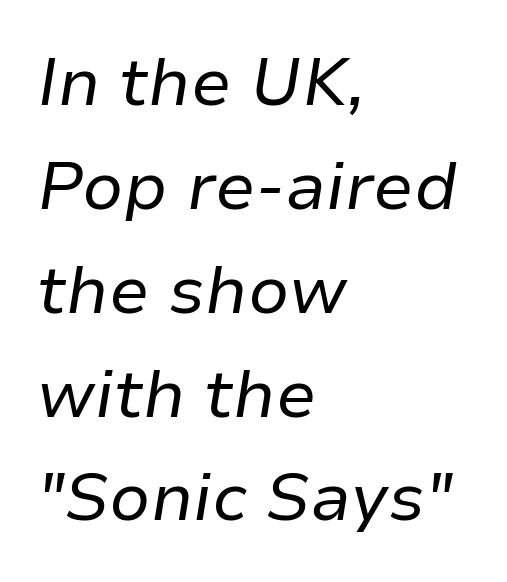
{"italic": "yes", "lean": "right", "slant_degrees": 9, "bold": "no", "weight": "regular", "width": "normal", "stroke_contrast": "low", "x_height": "medium", "monospaced": "no", "underline": "no", "align": "left", "line_spacing": "normal", "line_spacing_ratio": 1.55, "letter_spacing": "normal", "letter_spacing_em": 0.0, "glyph_px": 67}
